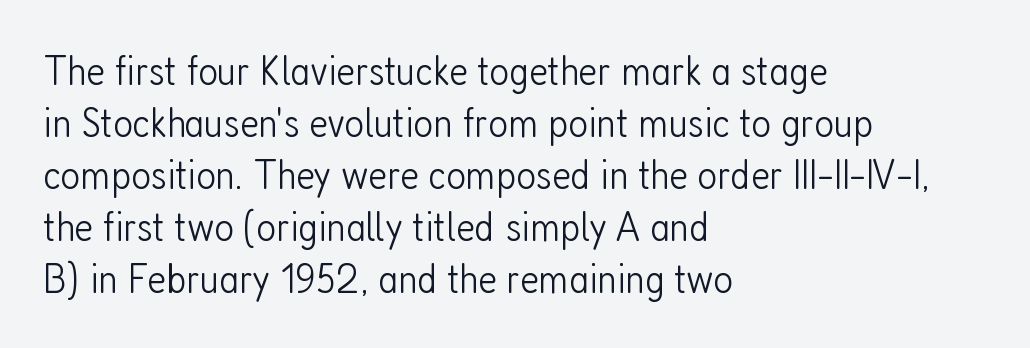
Q: Is the text bold? A: No.
Q: Is the text italic (slanted)? A: No, it is upright.
Q: Is the typeface a serif or a sans-serif typeface? A: Sans-serif.
Q: Is the text underlined? A: No.
Q: How is the paragraph aligned? A: Left-aligned.
Q: Is the spacing between letters normal or unusually wide? A: Normal.
Q: Width (condensed, normal, or wide)? A: Condensed.
Q: Stroke contrast? A: Low.
Q: x-height? A: Medium.
Q: Monospaced? A: No.
